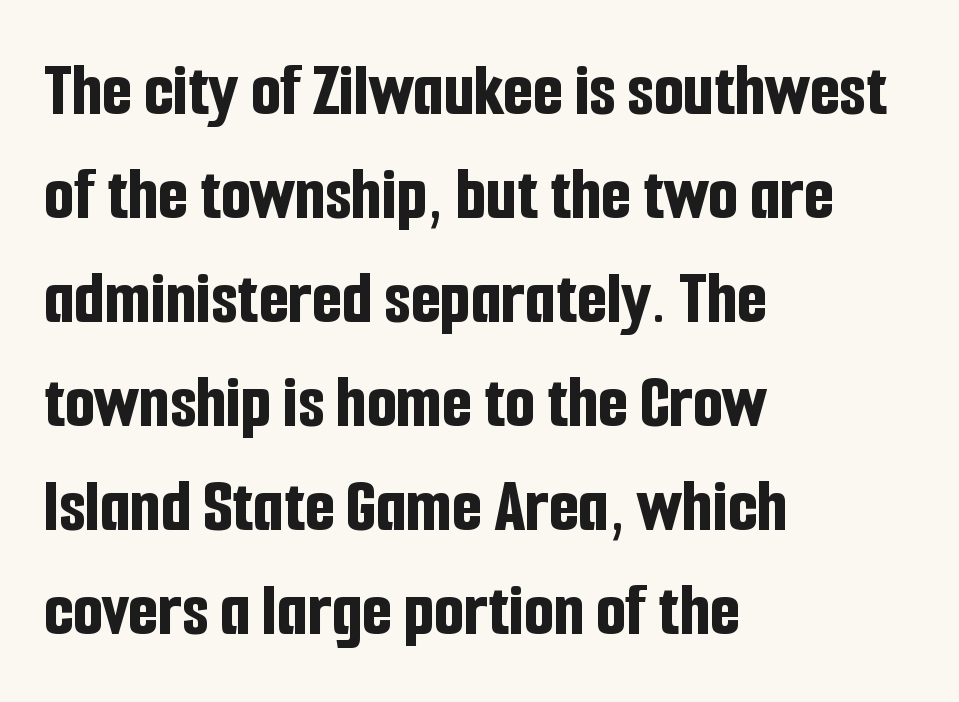
Q: Is the text bold? A: Yes.
Q: Is the text italic (slanted)? A: No, it is upright.
Q: Is the typeface a serif or a sans-serif typeface? A: Sans-serif.
Q: Is the text underlined? A: No.
Q: How is the paragraph aligned? A: Left-aligned.
Q: Is the spacing between letters normal or unusually wide? A: Normal.
Q: Is the spacing between lines tight, normal or loose? A: Normal.
Q: Width (condensed, normal, or wide)? A: Condensed.
Q: Stroke contrast? A: Low.
Q: x-height? A: Medium.
Q: Monospaced? A: No.
